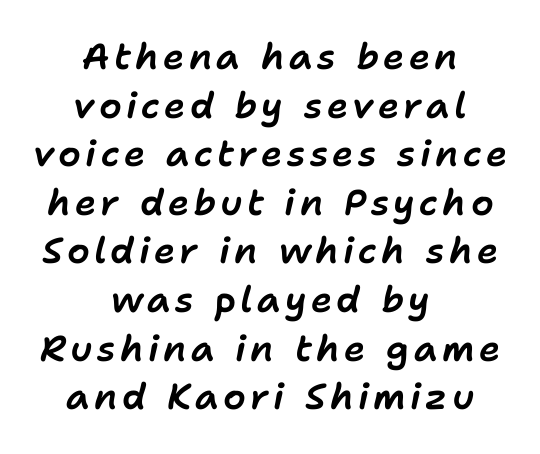
{"italic": "yes", "lean": "right", "slant_degrees": 11, "width": "normal", "stroke_contrast": "low", "x_height": "medium", "monospaced": "no", "underline": "no", "align": "center", "line_spacing": "normal", "line_spacing_ratio": 1.35, "glyph_px": 36}
